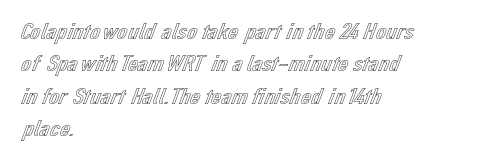
Q: Is the text italic (slanted)? A: Yes.
Q: Is the text underlined? A: No.
Q: How is the paragraph aligned? A: Left-aligned.
Q: Is the spacing between letters normal or unusually wide? A: Normal.
Q: Is the spacing between lines tight, normal or loose? A: Normal.
